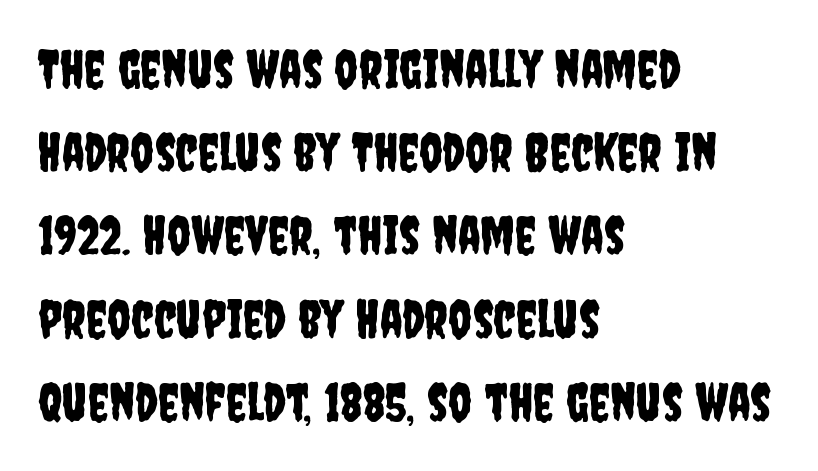
Characters follow at the spacing the type designer built in. The text block is weighted toward the left margin, trailing off unevenly rightward. Any mark beneath the type? The region is blank. When letters stand straight like this, we call the style roman or upright. Nope, no serifs anywhere on these letters.
